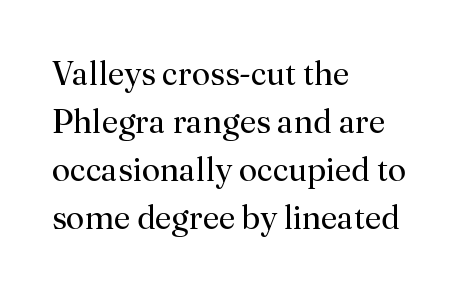
{"serif": "yes", "italic": "no", "bold": "no", "weight": "regular", "width": "normal", "stroke_contrast": "medium", "x_height": "small", "monospaced": "no", "underline": "no", "align": "left", "line_spacing": "normal", "line_spacing_ratio": 1.45, "letter_spacing": "normal", "letter_spacing_em": 0.0, "glyph_px": 33}
